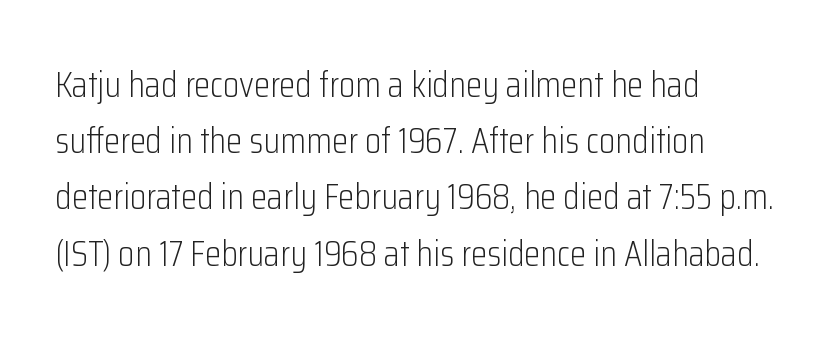
Q: Is the text bold? A: No.
Q: Is the text italic (slanted)? A: No, it is upright.
Q: Is the typeface a serif or a sans-serif typeface? A: Sans-serif.
Q: Is the text underlined? A: No.
Q: How is the paragraph aligned? A: Left-aligned.
Q: Is the spacing between letters normal or unusually wide? A: Normal.
Q: Is the spacing between lines tight, normal or loose? A: Normal.
Q: Width (condensed, normal, or wide)? A: Condensed.
Q: Stroke contrast? A: Low.
Q: x-height? A: Medium.
Q: Monospaced? A: No.
